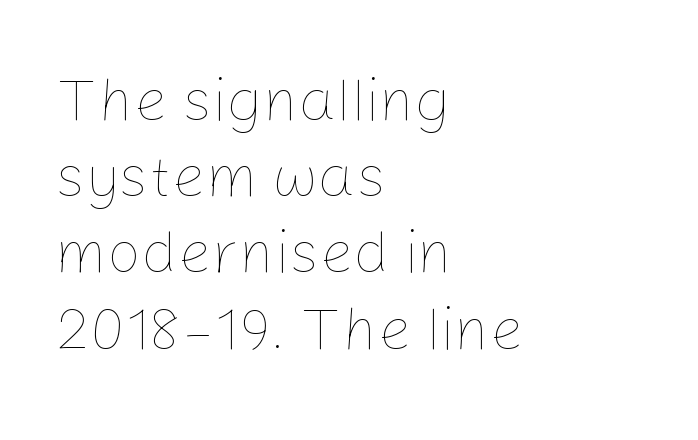
{"italic": "no", "bold": "no", "weight": "thin", "width": "normal", "stroke_contrast": "low", "x_height": "medium", "monospaced": "no", "underline": "no", "align": "left", "line_spacing": "normal", "line_spacing_ratio": 1.27, "letter_spacing": "normal", "letter_spacing_em": 0.0, "glyph_px": 60}
